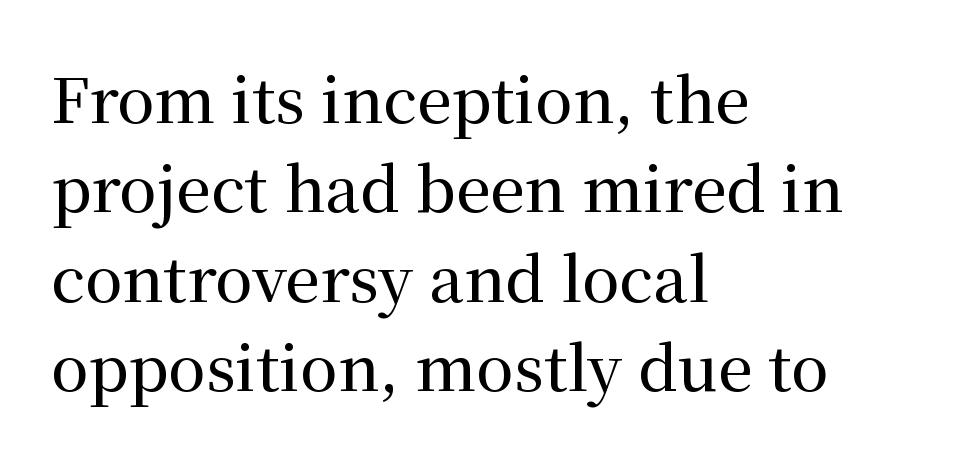
{"serif": "yes", "italic": "no", "width": "normal", "stroke_contrast": "medium", "x_height": "medium", "monospaced": "no", "underline": "no", "align": "left", "line_spacing": "normal", "line_spacing_ratio": 1.44, "letter_spacing": "normal", "letter_spacing_em": 0.0, "glyph_px": 62}
